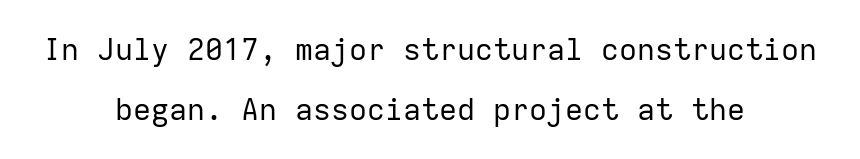
Nothing sits at the stroke ends, so this counts as sans-serif. Descenders are the only things crossing below the line. No extra ink here — the face is not bold. Does extra space separate the letters? No, they use regular spacing. Successive baselines arrive slowly, with a big drop between each.
